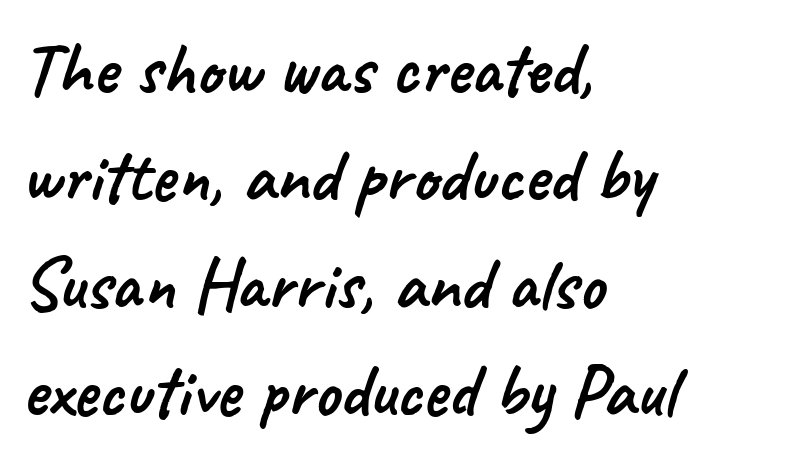
The image shows 74 px sans-serif type; set left-aligned, normal line spacing (1.45x), normal letter spacing, not underlined; low stroke contrast and a small x-height.
